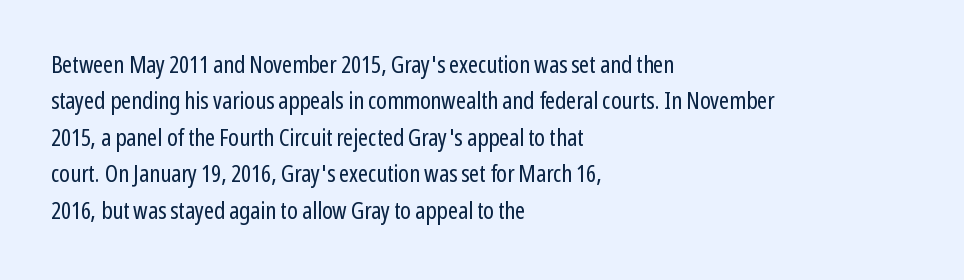
The image shows 24 px text type, upright; set left-aligned, normal line spacing (1.52x), normal letter spacing, not underlined.
